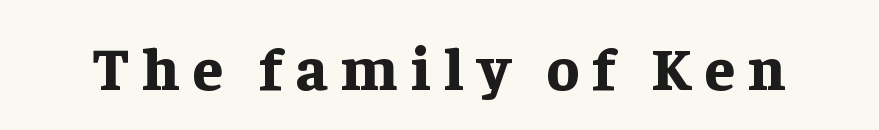
The image shows 61 px bold serif type, upright; set unusually wide letter spacing (+0.22 em), not underlined; low stroke contrast and a medium x-height.
